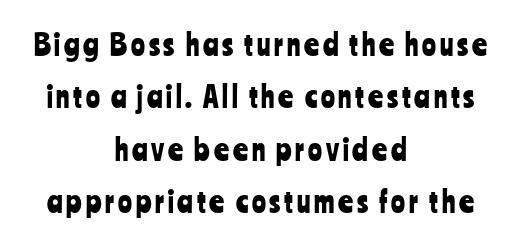
The rendering uses natural spacing where letterforms have individual widths. Descenders hang freely into open space. A student would call this center alignment; a typographer would say set centered. Does the lettering tilt? It doesn't — this is upright. The text was rendered using a sans face with plain stroke endings.
